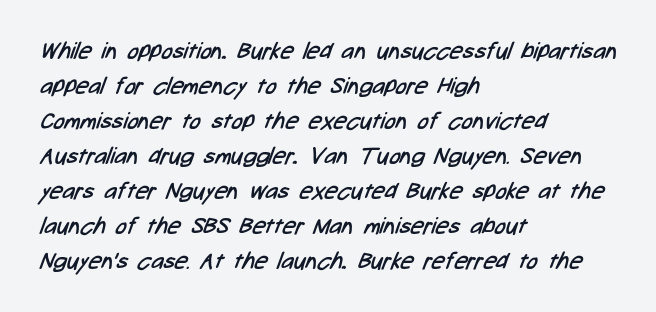
{"bold": "no", "underline": "no", "align": "left", "line_spacing": "normal", "line_spacing_ratio": 1.52, "letter_spacing": "normal", "letter_spacing_em": 0.0, "glyph_px": 23}
